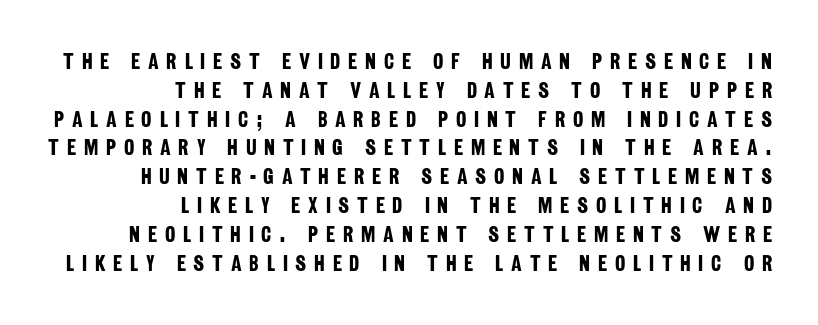
Q: Is the text bold? A: Yes.
Q: Is the text underlined? A: No.
Q: How is the paragraph aligned? A: Right-aligned.
Q: Is the spacing between letters normal or unusually wide? A: Unusually wide.
Q: Is the spacing between lines tight, normal or loose? A: Normal.
